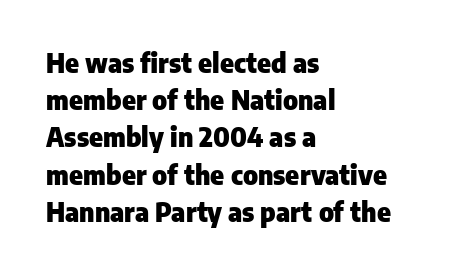
The image shows 26 px bold type, upright; set left-aligned, normal line spacing (1.43x), normal letter spacing, not underlined.
